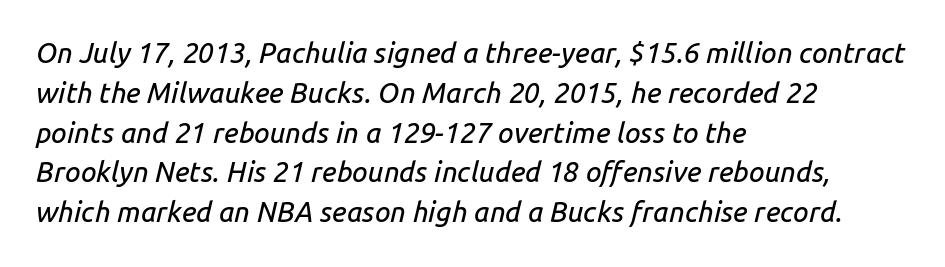
Here the glyphs are tracked normally, forming tight word shapes. Italic: yes, the glyphs are oblique. Rule under the text: the space is simply empty. Think of a printed novel: that variable character pitch is what you see here. The space between consecutive lines is moderate. The lines are quadded left.
